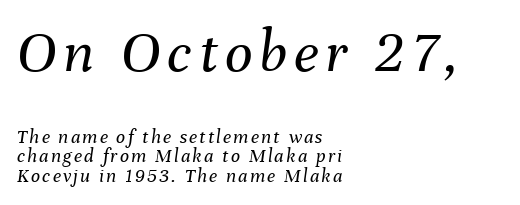
This sample has the flowing, uneven cadence of proportional lettering. Closely set lines give the paragraph a compact silhouette. The strokes carry an ordinary text weight at most. The letters in the upper block stand taller than those in the block below. Observe the lean: these are italic letterforms.
